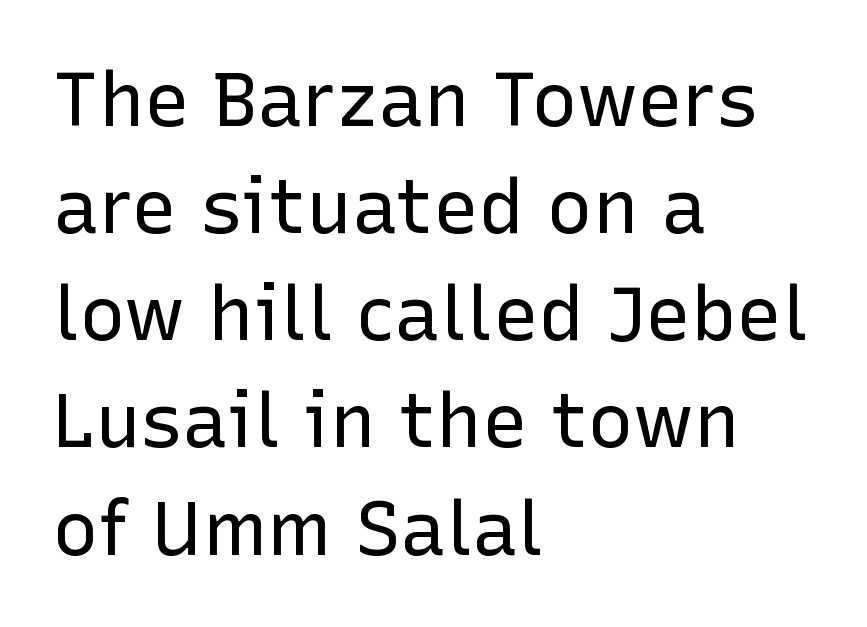
{"serif": "no", "italic": "no", "bold": "no", "weight": "regular", "width": "normal", "stroke_contrast": "low", "x_height": "medium", "monospaced": "no", "underline": "no", "align": "left", "line_spacing": "normal", "line_spacing_ratio": 1.41, "letter_spacing": "normal", "letter_spacing_em": 0.0, "glyph_px": 76}
